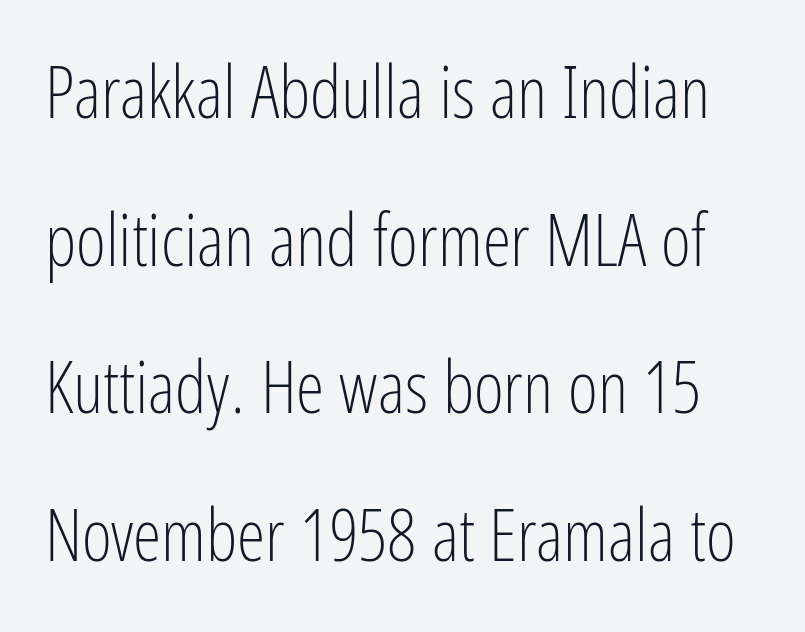
{"serif": "no", "italic": "no", "bold": "no", "weight": "light", "width": "condensed", "stroke_contrast": "low", "x_height": "medium", "monospaced": "no", "underline": "no", "line_spacing": "loose", "line_spacing_ratio": 2.05, "letter_spacing": "normal", "letter_spacing_em": 0.0, "glyph_px": 72}
